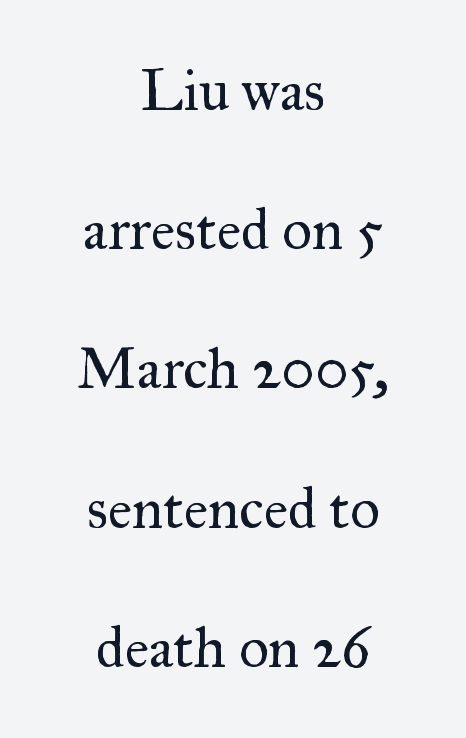
The space beneath each line is pristine and unruled. Casual observation: everything's sitting right in the middle. Ordinary non-slanted type is in use. The characters display serif detailing at their extremities.
